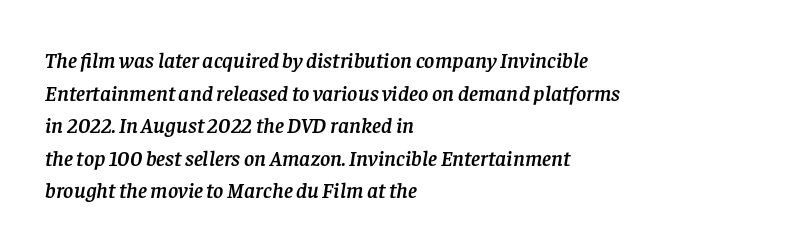
Q: Is the text italic (slanted)? A: Yes, it leans right by about 8 degrees.
Q: Is the text underlined? A: No.
Q: How is the paragraph aligned? A: Left-aligned.
Q: Is the spacing between letters normal or unusually wide? A: Normal.
Q: Is the spacing between lines tight, normal or loose? A: Normal.
